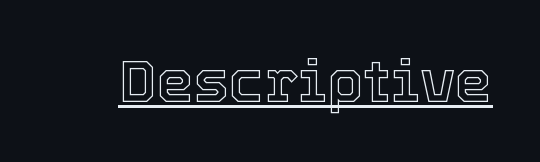
{"italic": "no", "width": "normal", "x_height": "medium", "monospaced": "no", "underline": "yes", "letter_spacing": "normal", "letter_spacing_em": 0.0, "glyph_px": 59}
